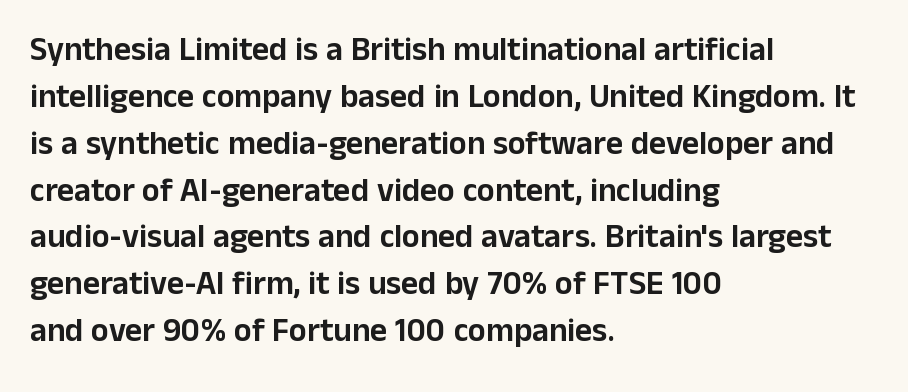
{"serif": "no", "italic": "no", "width": "normal", "stroke_contrast": "low", "x_height": "medium", "monospaced": "no", "underline": "no", "align": "left", "line_spacing": "normal", "line_spacing_ratio": 1.42, "letter_spacing": "normal", "letter_spacing_em": 0.0, "glyph_px": 33}
